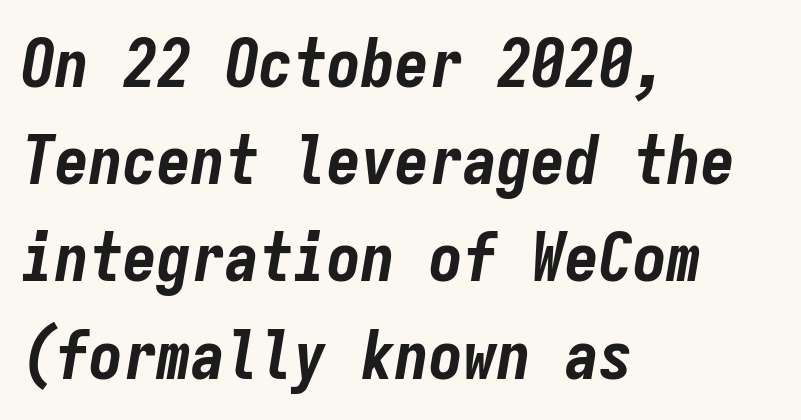
The image shows 68 px bold, condensed type, italic (leaning right), monospaced; set left-aligned, normal line spacing (1.43x), normal letter spacing, not underlined; low stroke contrast and a medium x-height.
